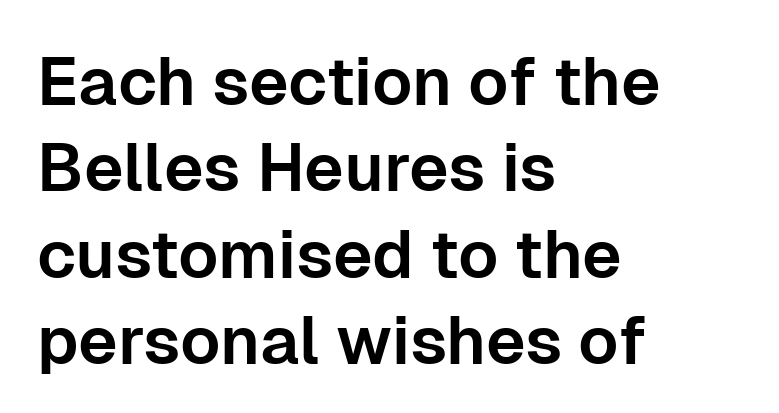
{"serif": "no", "italic": "no", "width": "normal", "stroke_contrast": "low", "x_height": "medium", "monospaced": "no", "underline": "no", "align": "left", "line_spacing": "normal", "line_spacing_ratio": 1.29, "letter_spacing": "normal", "letter_spacing_em": 0.0, "glyph_px": 67}
